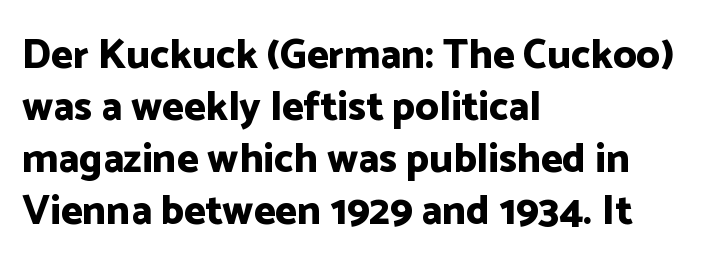
Rule under the text: the space is simply empty. Does the weight exceed regular? Yes, all the way to bold. The face used here is a sans, in the tradition of grotesques and geometrics. In terms of letterspacing, this is plain default setting. You could not count columns in this text — the font is proportionally spaced. Does the lettering tilt? It doesn't — this is upright.
